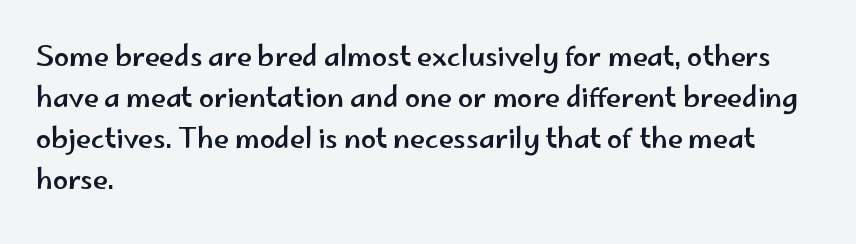
{"italic": "no", "underline": "no", "align": "left", "line_spacing": "normal", "line_spacing_ratio": 1.52, "letter_spacing": "normal", "letter_spacing_em": 0.0, "glyph_px": 27}
